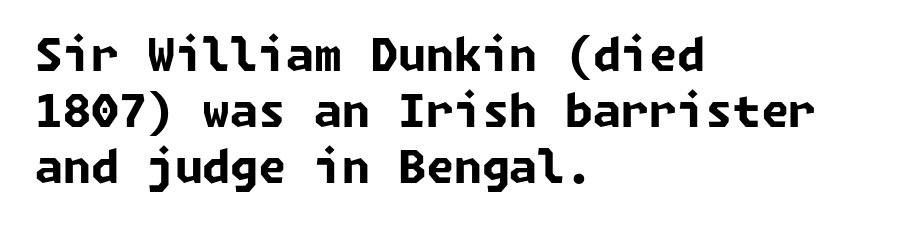
Q: Is the text bold? A: Yes.
Q: Is the typeface a serif or a sans-serif typeface? A: Sans-serif.
Q: Is the text underlined? A: No.
Q: How is the paragraph aligned? A: Left-aligned.
Q: Is the spacing between letters normal or unusually wide? A: Normal.
Q: Width (condensed, normal, or wide)? A: Normal.
Q: Stroke contrast? A: Low.
Q: x-height? A: Medium.
